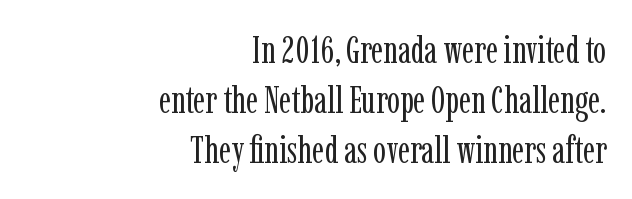
The string is rendered with underlining switched off. A light-to-regular cut is what we see here. Nope, not italic — everything's standing straight. Summary of vertical rhythm: regular, with standard interline spacing.
